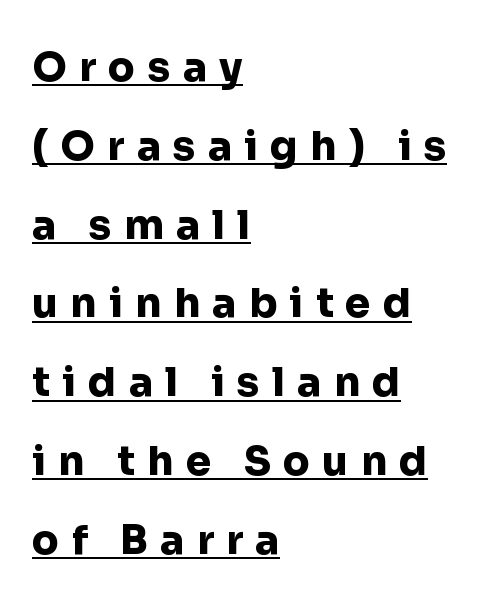
Q: Is the text bold? A: Yes.
Q: Is the text italic (slanted)? A: No, it is upright.
Q: Is the typeface a serif or a sans-serif typeface? A: Sans-serif.
Q: Is the text underlined? A: Yes.
Q: How is the paragraph aligned? A: Left-aligned.
Q: Is the spacing between letters normal or unusually wide? A: Unusually wide.
Q: Is the spacing between lines tight, normal or loose? A: Loose.
Q: Width (condensed, normal, or wide)? A: Normal.
Q: Stroke contrast? A: Low.
Q: x-height? A: Medium.
Q: Monospaced? A: No.
